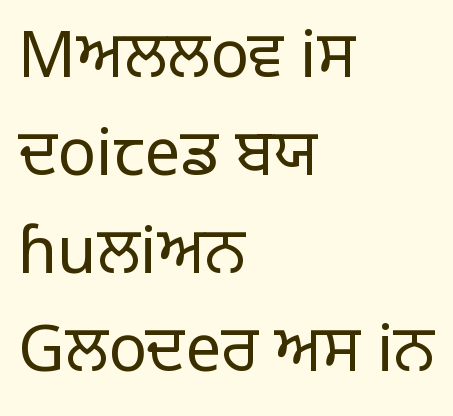
Q: Is the text bold? A: No.
Q: Is the text italic (slanted)? A: No, it is upright.
Q: Is the typeface a serif or a sans-serif typeface? A: Sans-serif.
Q: Is the text underlined? A: No.
Q: How is the paragraph aligned? A: Left-aligned.
Q: Is the spacing between letters normal or unusually wide? A: Normal.
Q: Is the spacing between lines tight, normal or loose? A: Normal.
Q: Width (condensed, normal, or wide)? A: Normal.
Q: Stroke contrast? A: Low.
Q: x-height? A: Large.
Q: Monospaced? A: No.
